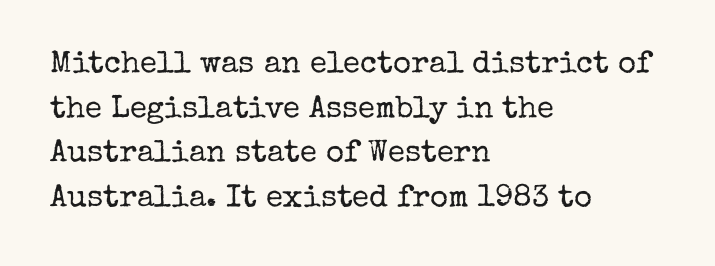
Varying glyph widths throughout — classic text-font behaviour. Tracking here is standard; glyphs follow each other at the usual distance. The lines are quadded left. Stroke mass is kept to a normal reading level or below. Serifs: yes, visible at the terminals of the letterforms.
